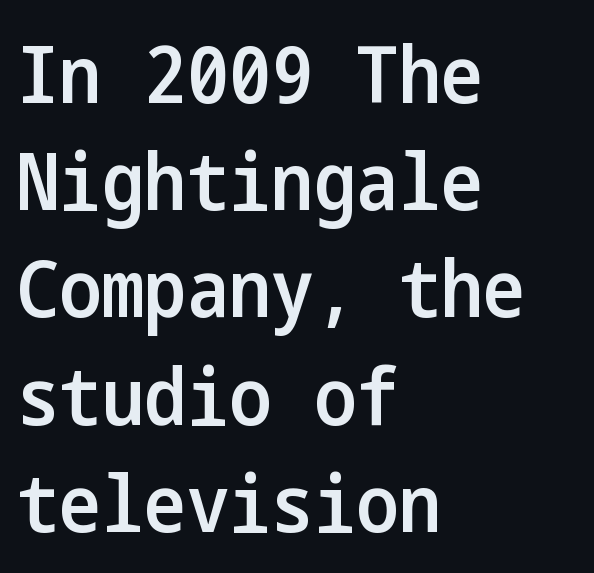
The image shows 80 px semibold, condensed sans-serif type, upright; set left-aligned, normal line spacing (1.34x), normal letter spacing, not underlined; low stroke contrast and a medium x-height.
